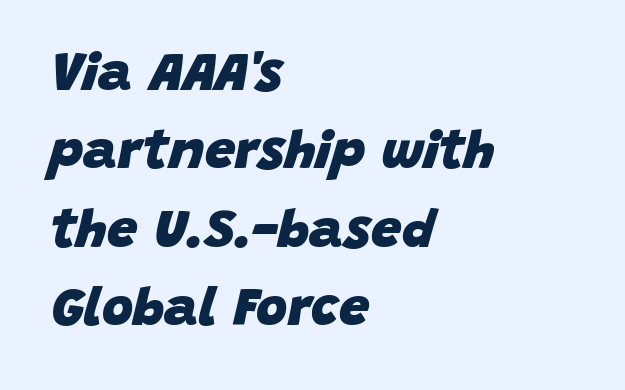
A typesetter would call this proportional, since set widths differ per character. This sample uses an oblique cut, with every glyph tilted off the vertical. The lines in this sample share a left origin and differ only in where they stop. Between one letter and the next there's only the usual sliver of space. No word sits above an underline. Evenly set lines give the paragraph a standard silhouette.
